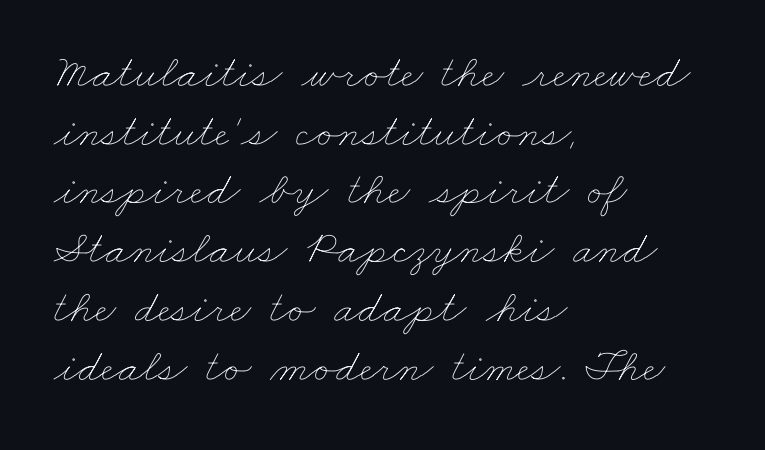
The rendering keeps characters at their native spacing. Caption: face not bold, strokes unweighted. Normally led — the rows are evenly, conventionally spaced. Layout note: lines flush left. Beneath every word, the page is bare.
